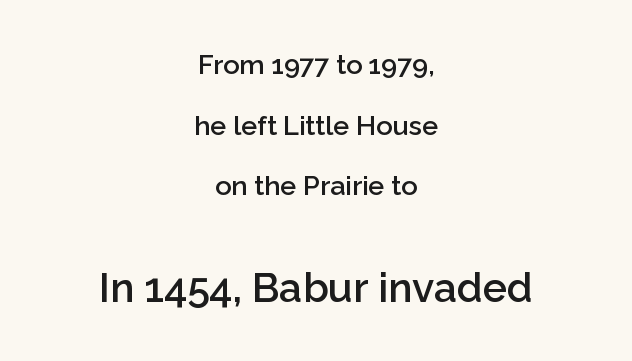
Q: Is the text bold? A: Semi-bold.
Q: Is the text italic (slanted)? A: No, it is upright.
Q: Is the typeface a serif or a sans-serif typeface? A: Sans-serif.
Q: Is the text underlined? A: No.
Q: How is the paragraph aligned? A: Centered.
Q: Is the spacing between letters normal or unusually wide? A: Normal.
Q: Is the spacing between lines tight, normal or loose? A: Loose.
Q: Which block of text is set in a larger size, the first (top) or the second (bottom)? A: The second (bottom) one.
Q: Width (condensed, normal, or wide)? A: Normal.
Q: Stroke contrast? A: Low.
Q: x-height? A: Medium.
Q: Monospaced? A: No.
